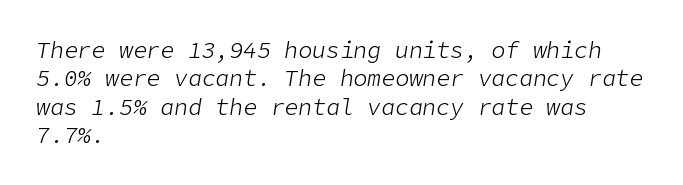
The image shows 23 px text type, italic (leaning right); set left-aligned, line spacing 1.23x, normal letter spacing, not underlined.
